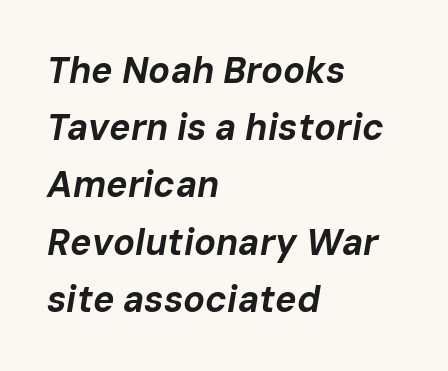
The gap between lines stays unmarked. The passage shown stacks its lines at a standard gap. The rag falls on the right side of this text block. Caption: standard tracking, unaltered. This sample has the flowing, uneven cadence of proportional lettering. The face used here has a pronounced slope to its letters.
